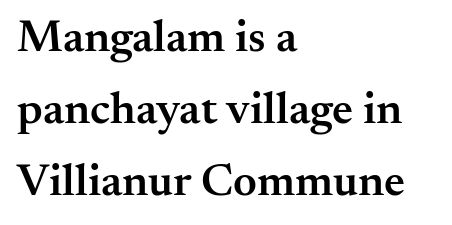
Q: Is the text bold? A: Semi-bold.
Q: Is the text italic (slanted)? A: No, it is upright.
Q: Is the typeface a serif or a sans-serif typeface? A: Serif.
Q: Is the text underlined? A: No.
Q: How is the paragraph aligned? A: Left-aligned.
Q: Is the spacing between letters normal or unusually wide? A: Normal.
Q: Is the spacing between lines tight, normal or loose? A: Normal.
Q: Width (condensed, normal, or wide)? A: Normal.
Q: Stroke contrast? A: Medium.
Q: x-height? A: Small.
Q: Monospaced? A: No.
